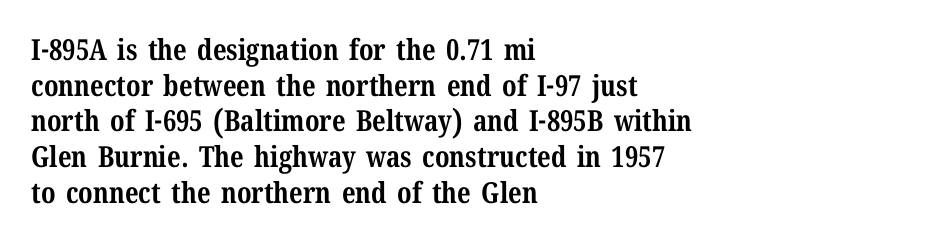
{"serif": "yes", "italic": "no", "bold": "yes", "weight": "bold", "width": "normal", "stroke_contrast": "medium", "x_height": "medium", "monospaced": "no", "underline": "no", "align": "left", "line_spacing_ratio": 1.23, "letter_spacing": "normal", "letter_spacing_em": 0.0, "glyph_px": 29}
